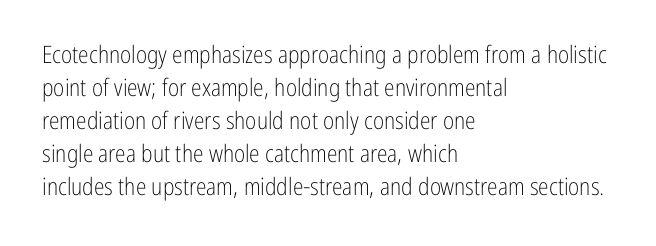
{"italic": "no", "bold": "no", "underline": "no", "align": "left", "line_spacing": "normal", "line_spacing_ratio": 1.37, "letter_spacing": "normal", "letter_spacing_em": 0.0, "glyph_px": 24}
